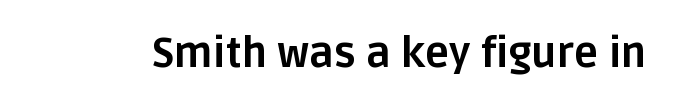
{"serif": "no", "italic": "no", "bold": "yes", "weight": "bold", "width": "normal", "stroke_contrast": "low", "x_height": "large", "monospaced": "no", "underline": "no", "letter_spacing": "normal", "letter_spacing_em": 0.0, "glyph_px": 41}
